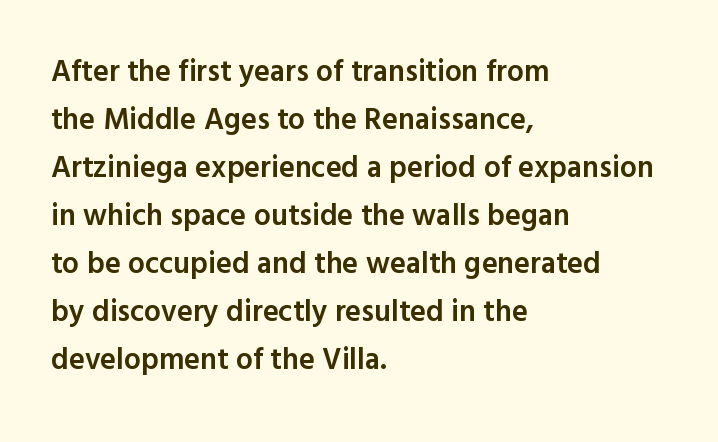
Q: Is the text bold? A: Semi-bold.
Q: Is the text italic (slanted)? A: No, it is upright.
Q: Is the typeface a serif or a sans-serif typeface? A: Sans-serif.
Q: Is the text underlined? A: No.
Q: How is the paragraph aligned? A: Left-aligned.
Q: Is the spacing between letters normal or unusually wide? A: Normal.
Q: Is the spacing between lines tight, normal or loose? A: Normal.
Q: Width (condensed, normal, or wide)? A: Normal.
Q: x-height? A: Medium.
Q: Monospaced? A: No.
